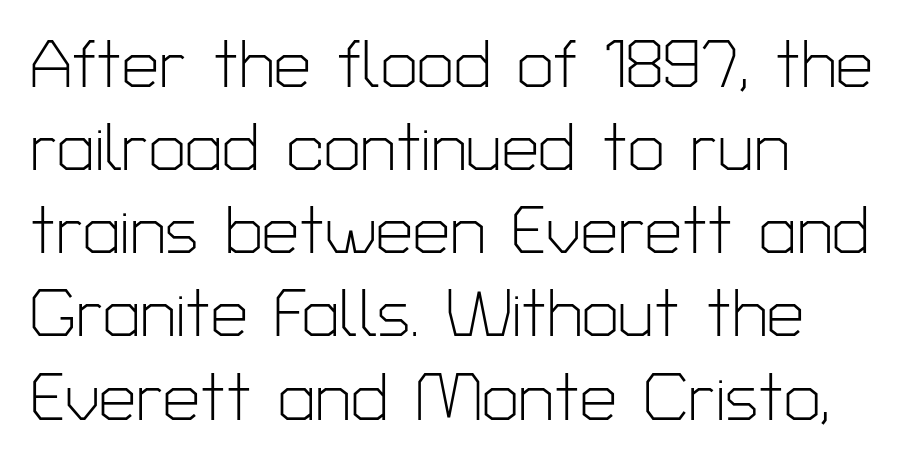
Default kerning and tracking; the words read as compact shapes. Caption: face not bold, strokes unweighted. Proportional: the letters do not fall into vertical columns. Regular leading. Left-aligned paragraph, ragged on the right. The passage shown is not underscored anywhere.
